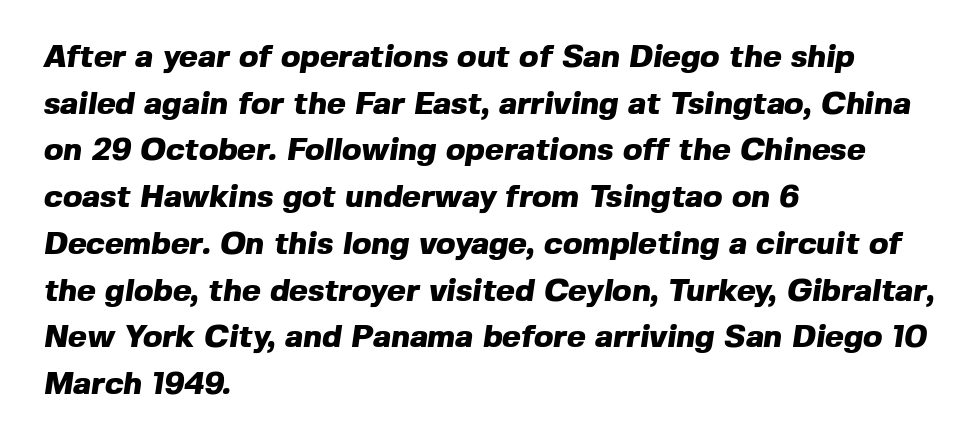
The image shows 32 px heavy sans-serif type; set left-aligned, normal line spacing (1.46x), normal letter spacing, not underlined; a medium x-height.
